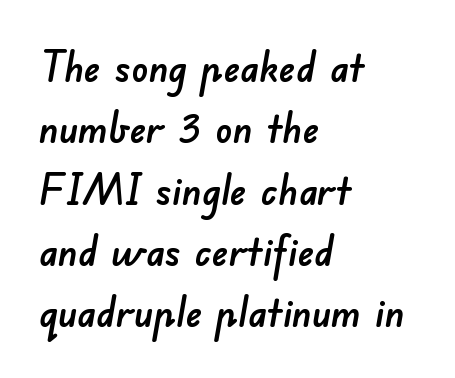
The image shows 42 px sans-serif type; set left-aligned, normal line spacing (1.46x), normal letter spacing, not underlined; low stroke contrast and a small x-height.
